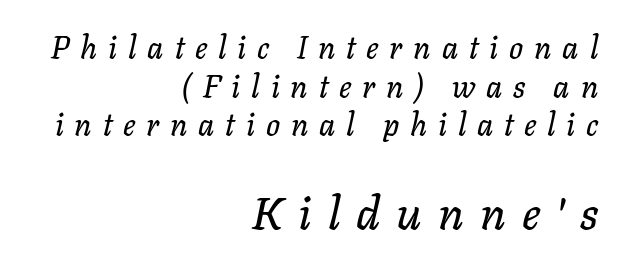
The image shows 46 px text type, italic (leaning right); set right-aligned, normal line spacing (1.25x), unusually wide letter spacing (+0.35 em), not underlined; the second (bottom) block is 1.48x larger; low stroke contrast and a medium x-height.
